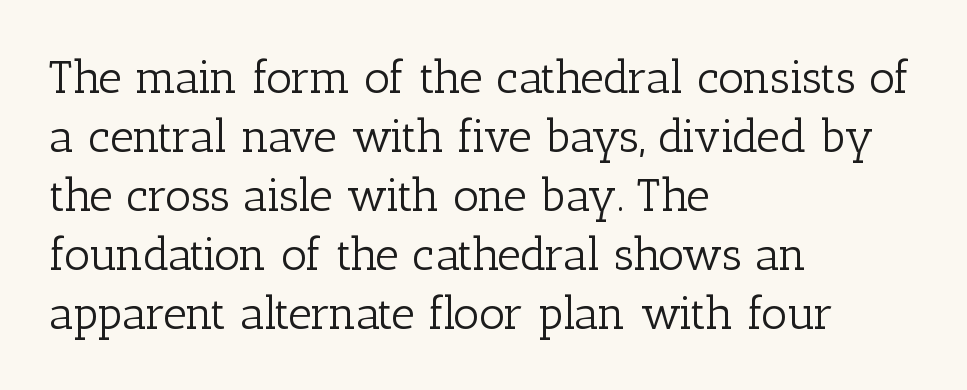
Q: Is the text bold? A: No.
Q: Is the text italic (slanted)? A: No, it is upright.
Q: Is the typeface a serif or a sans-serif typeface? A: Serif.
Q: Is the text underlined? A: No.
Q: How is the paragraph aligned? A: Left-aligned.
Q: Is the spacing between letters normal or unusually wide? A: Normal.
Q: Is the spacing between lines tight, normal or loose? A: Normal.
Q: Width (condensed, normal, or wide)? A: Normal.
Q: Stroke contrast? A: Low.
Q: x-height? A: Medium.
Q: Monospaced? A: No.
